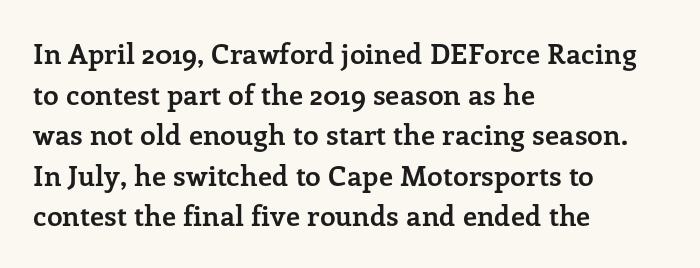
Q: Is the text bold? A: Yes.
Q: Is the text italic (slanted)? A: No, it is upright.
Q: Is the typeface a serif or a sans-serif typeface? A: Serif.
Q: Is the text underlined? A: No.
Q: How is the paragraph aligned? A: Left-aligned.
Q: Is the spacing between letters normal or unusually wide? A: Normal.
Q: Is the spacing between lines tight, normal or loose? A: Normal.
Q: Width (condensed, normal, or wide)? A: Normal.
Q: Stroke contrast? A: Low.
Q: x-height? A: Medium.
Q: Monospaced? A: No.
